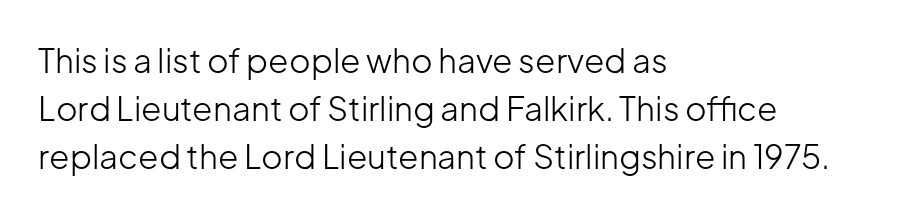
Q: Is the text bold? A: No.
Q: Is the text italic (slanted)? A: No, it is upright.
Q: Is the typeface a serif or a sans-serif typeface? A: Sans-serif.
Q: Is the text underlined? A: No.
Q: How is the paragraph aligned? A: Left-aligned.
Q: Is the spacing between letters normal or unusually wide? A: Normal.
Q: Is the spacing between lines tight, normal or loose? A: Normal.
Q: Width (condensed, normal, or wide)? A: Normal.
Q: Stroke contrast? A: Low.
Q: x-height? A: Medium.
Q: Monospaced? A: No.
